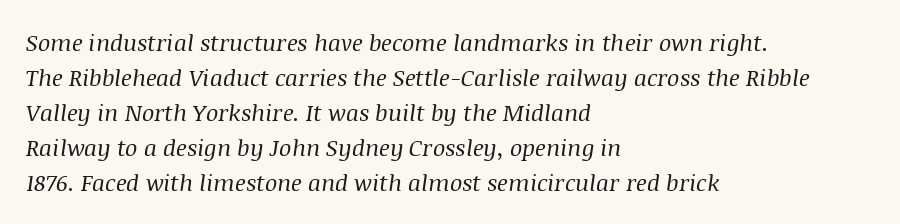
Q: Is the text bold? A: No.
Q: Is the text italic (slanted)? A: Yes, it leans right by about 8 degrees.
Q: Is the text underlined? A: No.
Q: How is the paragraph aligned? A: Left-aligned.
Q: Is the spacing between letters normal or unusually wide? A: Normal.
Q: Is the spacing between lines tight, normal or loose? A: Normal.
